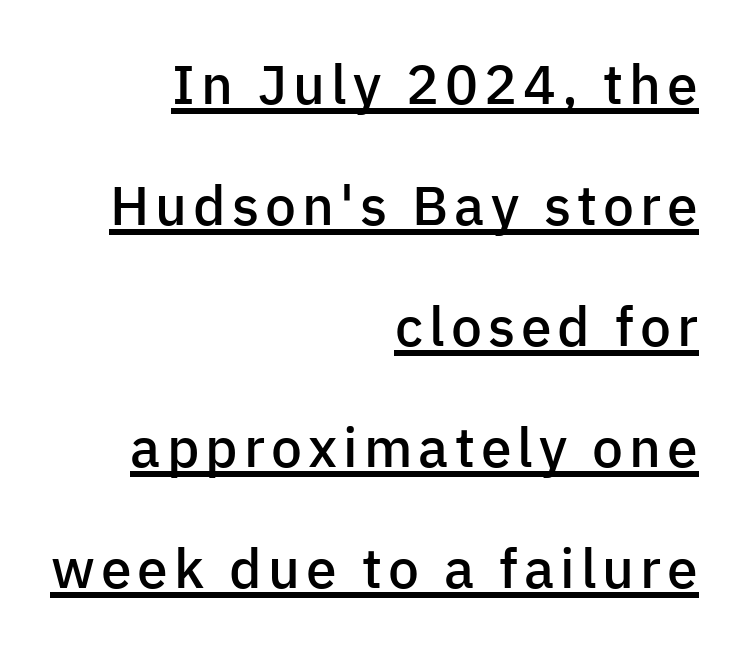
Q: Is the text bold? A: Semi-bold.
Q: Is the text italic (slanted)? A: No, it is upright.
Q: Is the typeface a serif or a sans-serif typeface? A: Sans-serif.
Q: Is the text underlined? A: Yes.
Q: How is the paragraph aligned? A: Right-aligned.
Q: Is the spacing between lines tight, normal or loose? A: Loose.
Q: Width (condensed, normal, or wide)? A: Normal.
Q: Stroke contrast? A: Low.
Q: x-height? A: Medium.
Q: Monospaced? A: No.
